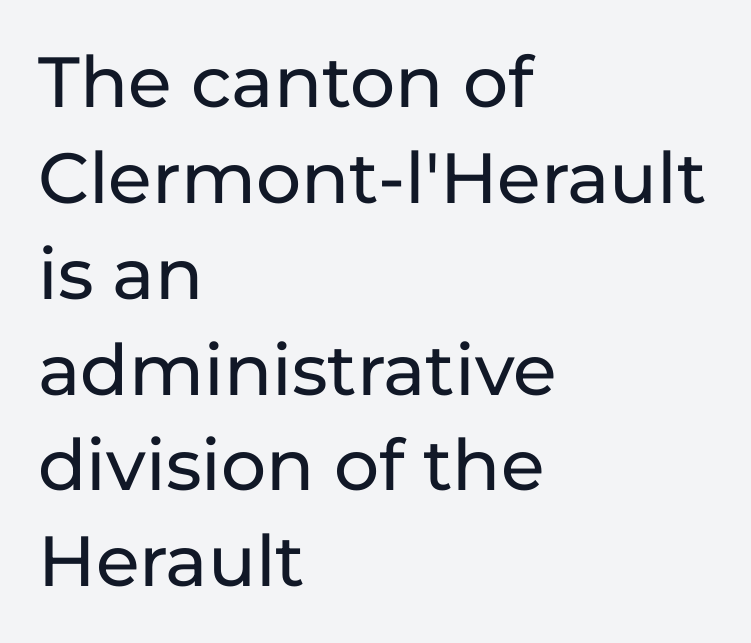
Looks like regular typesetting: each glyph gets only the width it needs. Type style note: lacks serifs. Underline: absent. Each line starts at the same left margin while the right side varies. The block of text has a typical density, with ordinary space between rows. The rendering keeps characters at their native spacing.
